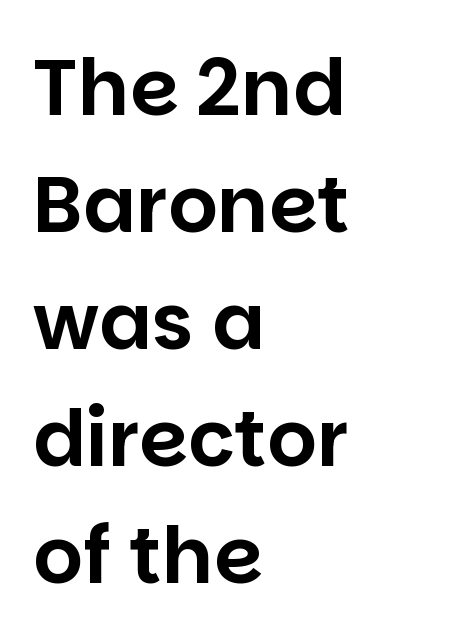
The image shows 78 px sans-serif type, upright; set left-aligned, normal line spacing (1.5x), normal letter spacing, not underlined; low stroke contrast and a large x-height.
